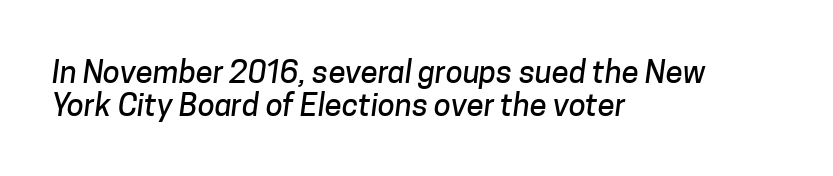
Words appear dense and cohesive because spacing is normal. Whoever set this chose condensed vertical rhythm over breathing room. The rendering anchors every line to the left-hand side. Each letter keeps its own natural width here, so spacing adapts to shape.
